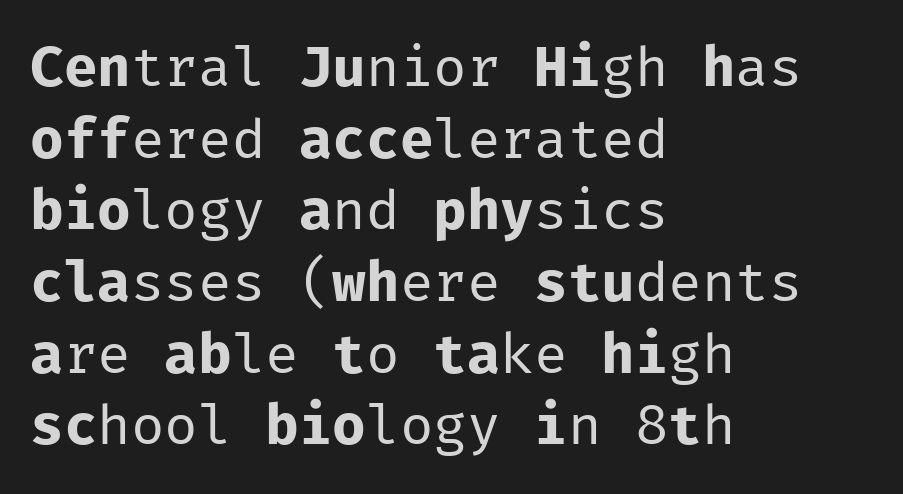
Q: Is the text bold? A: No.
Q: Is the text italic (slanted)? A: No, it is upright.
Q: Is the typeface a serif or a sans-serif typeface? A: Sans-serif.
Q: Is the text underlined? A: No.
Q: How is the paragraph aligned? A: Left-aligned.
Q: Is the spacing between letters normal or unusually wide? A: Normal.
Q: Is the spacing between lines tight, normal or loose? A: Normal.
Q: Width (condensed, normal, or wide)? A: Normal.
Q: Stroke contrast? A: Low.
Q: x-height? A: Medium.
Q: Monospaced? A: Yes.
